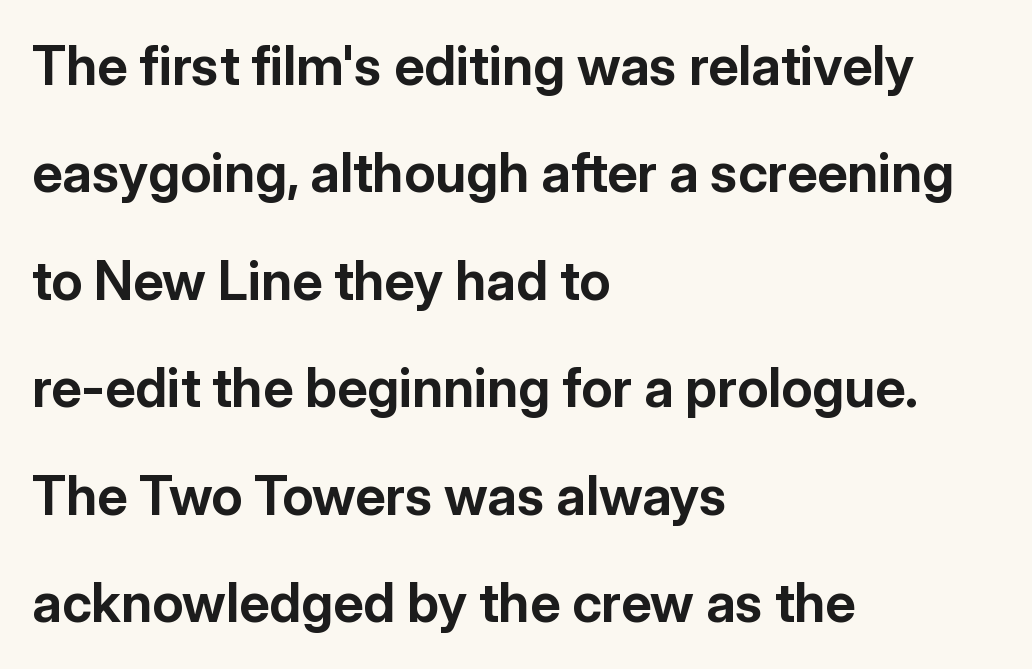
The image shows 54 px bold sans-serif type, upright; set left-aligned, loose line spacing (1.99x), normal letter spacing, not underlined; low stroke contrast and a medium x-height.
